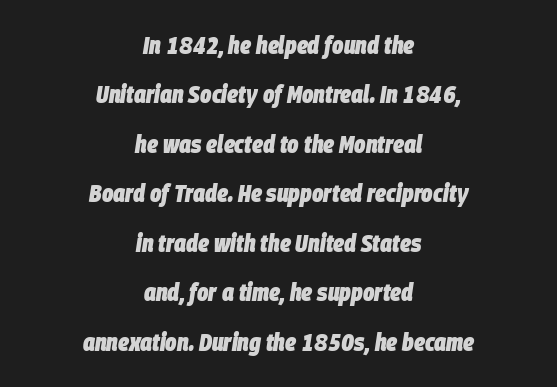
Q: Is the text bold? A: Yes.
Q: Is the text italic (slanted)? A: Yes, it leans right by about 9 degrees.
Q: Is the text underlined? A: No.
Q: How is the paragraph aligned? A: Centered.
Q: Is the spacing between letters normal or unusually wide? A: Normal.
Q: Is the spacing between lines tight, normal or loose? A: Loose.
